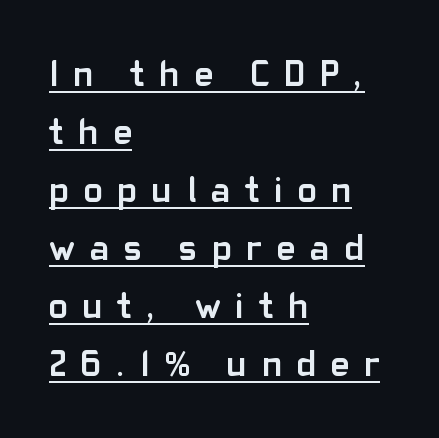
Q: Is the text bold? A: Yes.
Q: Is the text italic (slanted)? A: No, it is upright.
Q: Is the typeface a serif or a sans-serif typeface? A: Sans-serif.
Q: Is the text underlined? A: Yes.
Q: How is the paragraph aligned? A: Left-aligned.
Q: Is the spacing between letters normal or unusually wide? A: Unusually wide.
Q: Is the spacing between lines tight, normal or loose? A: Normal.
Q: Width (condensed, normal, or wide)? A: Normal.
Q: Stroke contrast? A: Low.
Q: x-height? A: Medium.
Q: Monospaced? A: No.
